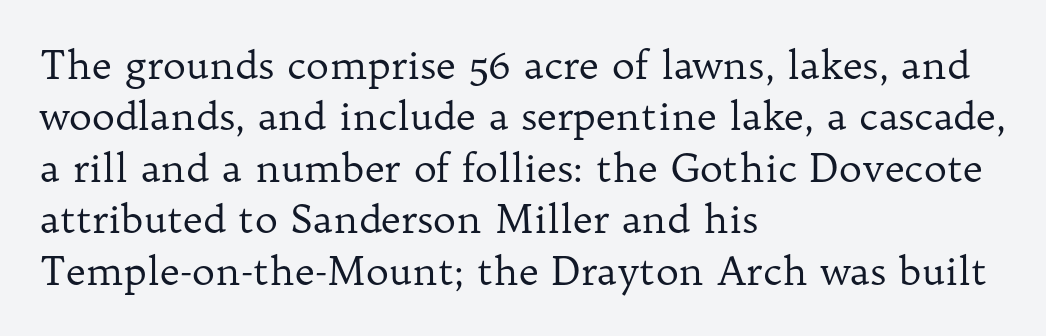
The image shows 39 px regular-weight serif type, upright; set left-aligned, normal line spacing (1.32x), normal letter spacing, not underlined; low stroke contrast and a medium x-height.
